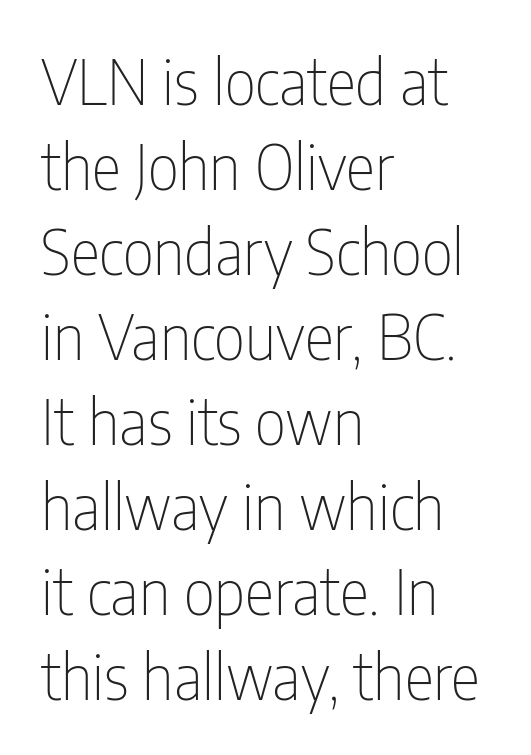
{"serif": "no", "italic": "no", "bold": "no", "weight": "thin", "width": "condensed", "stroke_contrast": "low", "x_height": "medium", "monospaced": "no", "underline": "no", "align": "left", "line_spacing": "normal", "line_spacing_ratio": 1.37, "letter_spacing": "normal", "letter_spacing_em": 0.0, "glyph_px": 62}
